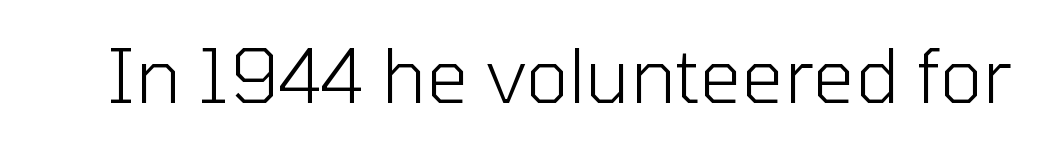
Characters follow at the spacing the type designer built in. Descenders are the only things crossing below the line. The axis of the letterforms is exactly vertical. In terms of letterform style, serifs are entirely absent.
